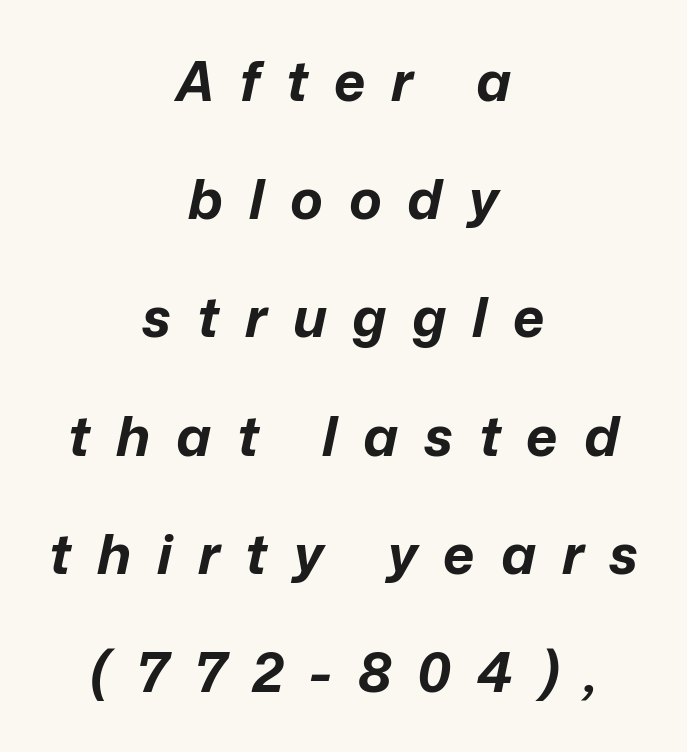
Q: Is the text bold? A: Yes.
Q: Is the text italic (slanted)? A: Yes, it leans right by about 12 degrees.
Q: Is the text underlined? A: No.
Q: How is the paragraph aligned? A: Centered.
Q: Is the spacing between letters normal or unusually wide? A: Unusually wide.
Q: Is the spacing between lines tight, normal or loose? A: Loose.
Q: Width (condensed, normal, or wide)? A: Normal.
Q: Stroke contrast? A: Low.
Q: x-height? A: Medium.
Q: Monospaced? A: No.
